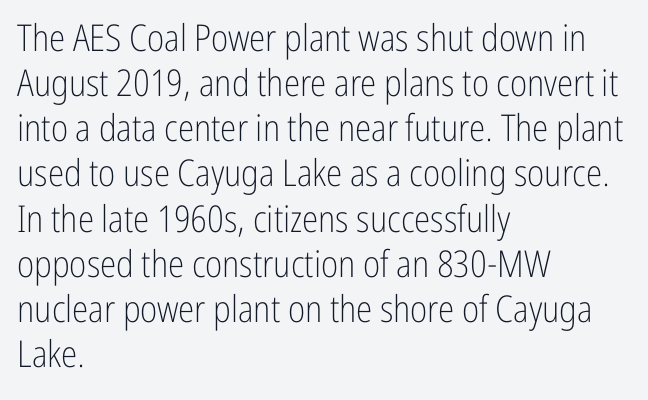
Posture: vertical. These lines are rendered in a variable-pitch font. What stands out about the letter spacing? Nothing — it is the standard amount. To sum up the face: it is a sans, with no serifs. The paragraph has a hard left edge and a soft right edge. Stems here are at most as thick as an everyday book face.
